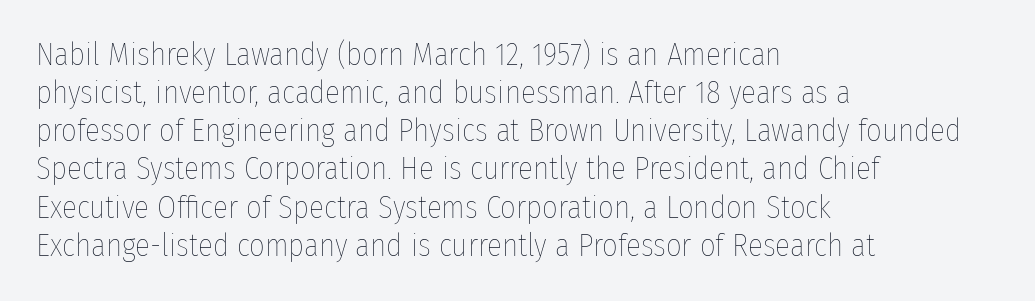
Q: Is the text bold? A: No.
Q: Is the text italic (slanted)? A: No, it is upright.
Q: Is the text underlined? A: No.
Q: How is the paragraph aligned? A: Left-aligned.
Q: Is the spacing between letters normal or unusually wide? A: Normal.
Q: Width (condensed, normal, or wide)? A: Condensed.
Q: Stroke contrast? A: Low.
Q: x-height? A: Medium.
Q: Monospaced? A: No.
